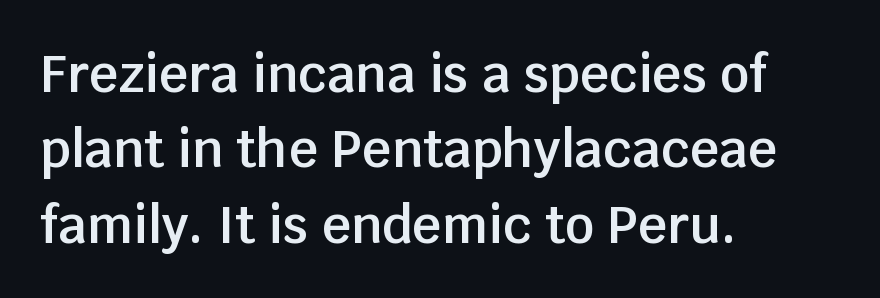
Q: Is the text bold? A: Semi-bold.
Q: Is the text italic (slanted)? A: No, it is upright.
Q: Is the typeface a serif or a sans-serif typeface? A: Sans-serif.
Q: Is the text underlined? A: No.
Q: How is the paragraph aligned? A: Left-aligned.
Q: Is the spacing between letters normal or unusually wide? A: Normal.
Q: Is the spacing between lines tight, normal or loose? A: Normal.
Q: Width (condensed, normal, or wide)? A: Normal.
Q: Stroke contrast? A: Low.
Q: x-height? A: Large.
Q: Monospaced? A: No.
